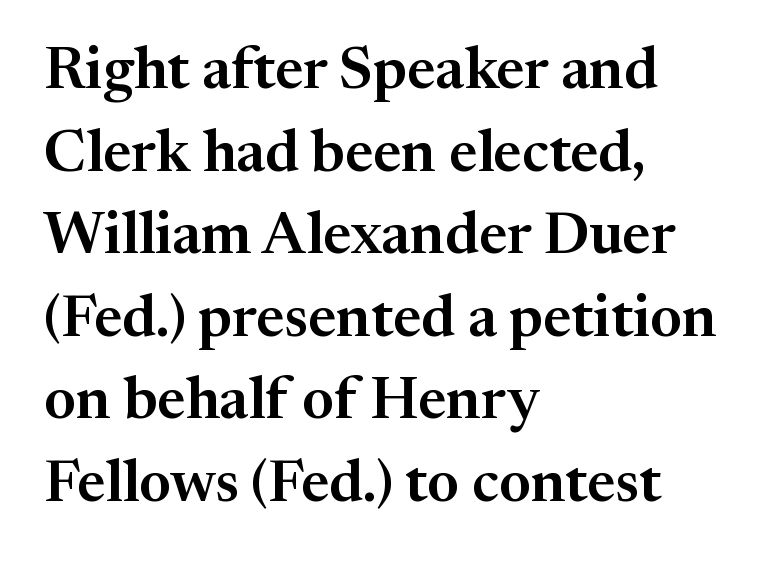
Q: Is the text italic (slanted)? A: No, it is upright.
Q: Is the typeface a serif or a sans-serif typeface? A: Serif.
Q: Is the text underlined? A: No.
Q: How is the paragraph aligned? A: Left-aligned.
Q: Is the spacing between letters normal or unusually wide? A: Normal.
Q: Is the spacing between lines tight, normal or loose? A: Normal.
Q: Width (condensed, normal, or wide)? A: Normal.
Q: Stroke contrast? A: Medium.
Q: x-height? A: Medium.
Q: Monospaced? A: No.
